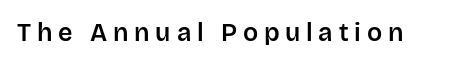
The image shows 25 px text type, upright; set unusually wide letter spacing (+0.23 em), not underlined.
